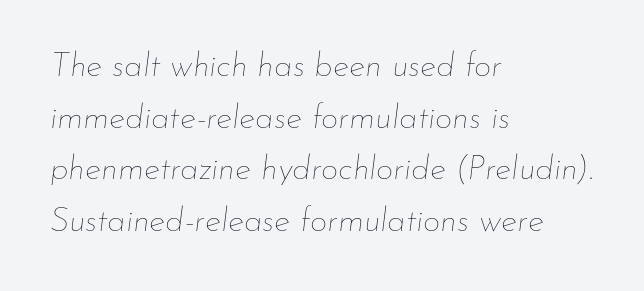
The image shows 34 px thin type, italic (leaning right); set left-aligned, normal line spacing (1.52x), normal letter spacing, not underlined; low stroke contrast and a small x-height.
